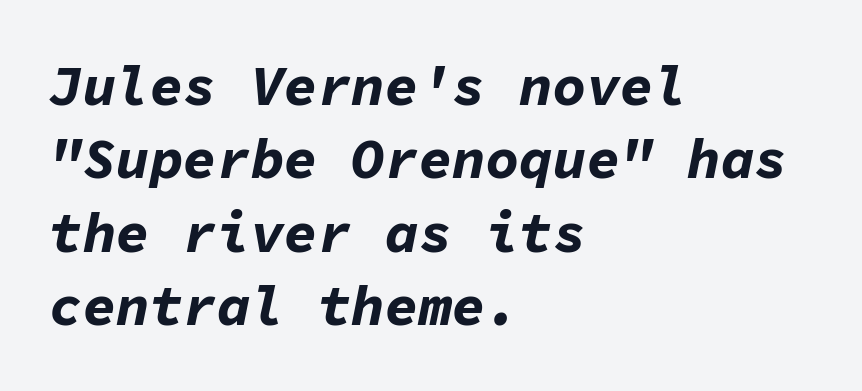
Tracking value appears to be zero — textbook default spacing. Heavy, bold letterforms. Is the block centered? No — it sits flush against the left margin. Bare-footed words on every line.
